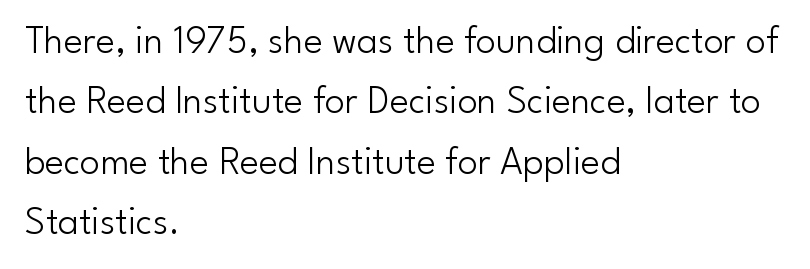
Q: Is the text bold? A: No.
Q: Is the text italic (slanted)? A: No, it is upright.
Q: Is the typeface a serif or a sans-serif typeface? A: Sans-serif.
Q: Is the text underlined? A: No.
Q: How is the paragraph aligned? A: Left-aligned.
Q: Is the spacing between letters normal or unusually wide? A: Normal.
Q: Is the spacing between lines tight, normal or loose? A: Normal.
Q: Width (condensed, normal, or wide)? A: Normal.
Q: Stroke contrast? A: Low.
Q: x-height? A: Small.
Q: Monospaced? A: No.
